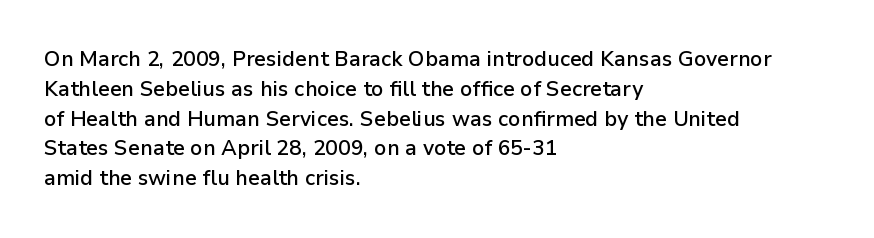
Q: Is the text bold? A: Semi-bold.
Q: Is the text italic (slanted)? A: No, it is upright.
Q: Is the text underlined? A: No.
Q: How is the paragraph aligned? A: Left-aligned.
Q: Is the spacing between letters normal or unusually wide? A: Normal.
Q: Is the spacing between lines tight, normal or loose? A: Normal.
